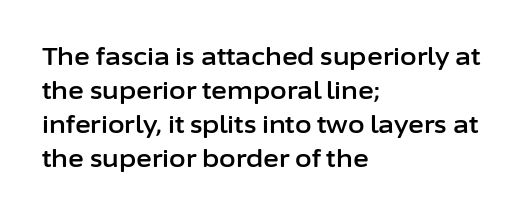
Each word holds together tightly as a unit, with standard inter-letter gaps. Horizontally, the lines are justified to the leading edge only. Check the space under the baseline: it is left empty. Leading matches the norm, producing a regular column.
